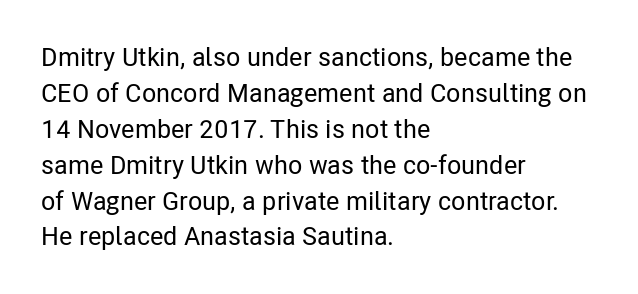
Q: Is the text italic (slanted)? A: No, it is upright.
Q: Is the text underlined? A: No.
Q: How is the paragraph aligned? A: Left-aligned.
Q: Is the spacing between letters normal or unusually wide? A: Normal.
Q: Is the spacing between lines tight, normal or loose? A: Normal.
